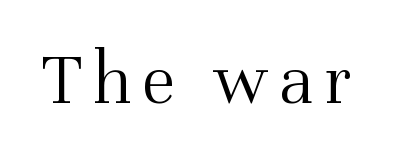
{"serif": "yes", "italic": "no", "bold": "no", "weight": "light", "width": "normal", "stroke_contrast": "medium", "x_height": "medium", "monospaced": "no", "underline": "no", "glyph_px": 77}
